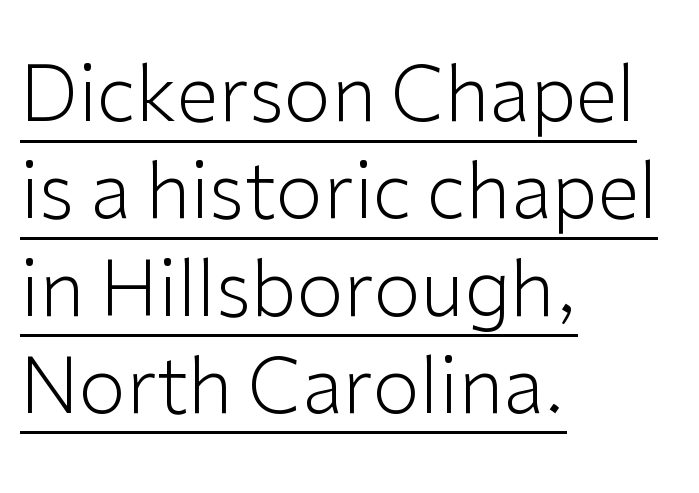
{"serif": "no", "italic": "no", "bold": "no", "weight": "light", "width": "normal", "stroke_contrast": "low", "x_height": "medium", "monospaced": "no", "underline": "yes", "align": "left", "line_spacing": "normal", "line_spacing_ratio": 1.28, "letter_spacing": "normal", "letter_spacing_em": 0.0, "glyph_px": 76}
